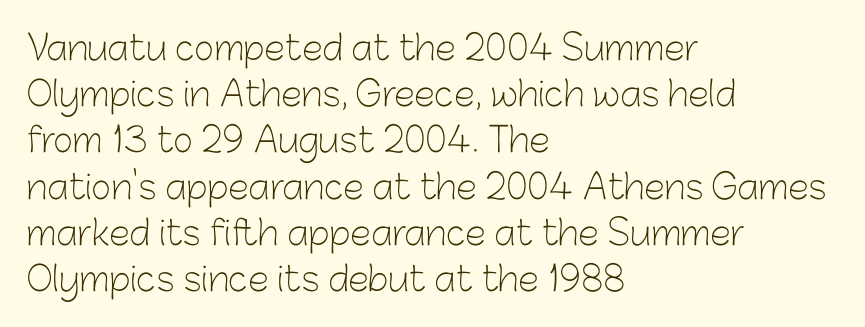
The image shows 34 px light sans-serif type, upright; set left-aligned, normal line spacing (1.36x), normal letter spacing, not underlined; low stroke contrast and a medium x-height.
